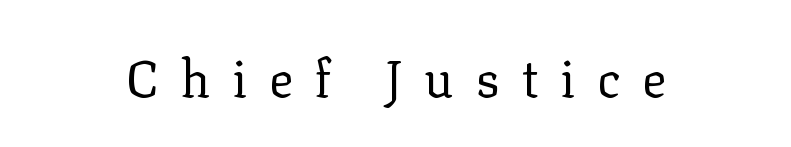
The image shows 51 px regular-weight serif type, upright; set centered, unusually wide letter spacing (+0.42 em), not underlined; low stroke contrast and a medium x-height.
